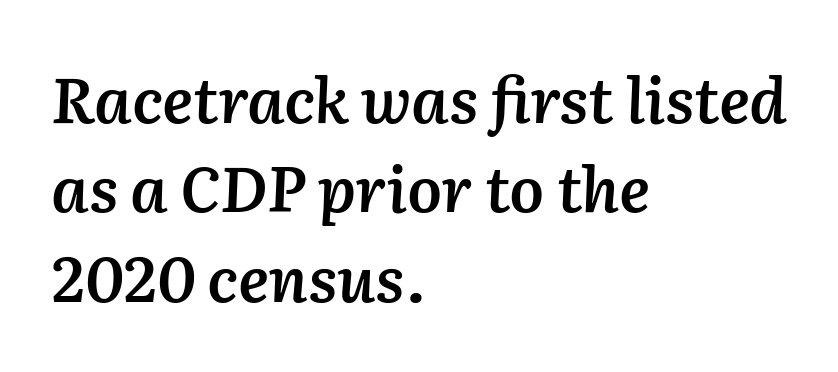
The image shows 62 px semibold type, italic (leaning right); set left-aligned, normal line spacing (1.44x), normal letter spacing, not underlined; medium stroke contrast and a medium x-height.
